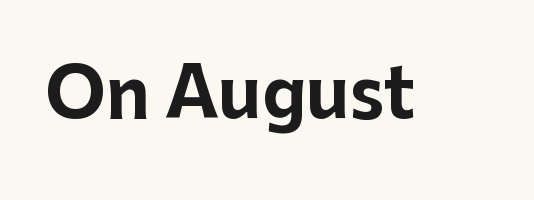
The image shows 68 px bold sans-serif type, upright; set normal letter spacing, not underlined; low stroke contrast and a medium x-height.
